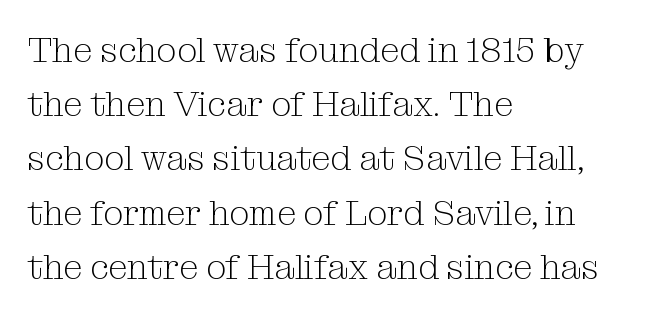
Successive baselines arrive at the customary interval. The baseline area is clear. The compositor pushed each line to the left boundary. Do the characters align in a grid? No, the font is proportional.
